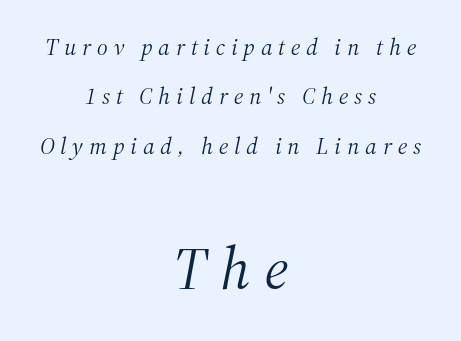
Q: Is the text bold? A: No.
Q: Is the text italic (slanted)? A: Yes, it leans right by about 12 degrees.
Q: Is the typeface a serif or a sans-serif typeface? A: Serif.
Q: Is the text underlined? A: No.
Q: How is the paragraph aligned? A: Centered.
Q: Is the spacing between letters normal or unusually wide? A: Unusually wide.
Q: Is the spacing between lines tight, normal or loose? A: Loose.
Q: Which block of text is set in a larger size, the first (top) or the second (bottom)? A: The second (bottom) one.
Q: Width (condensed, normal, or wide)? A: Normal.
Q: Stroke contrast? A: Medium.
Q: x-height? A: Medium.
Q: Monospaced? A: No.
